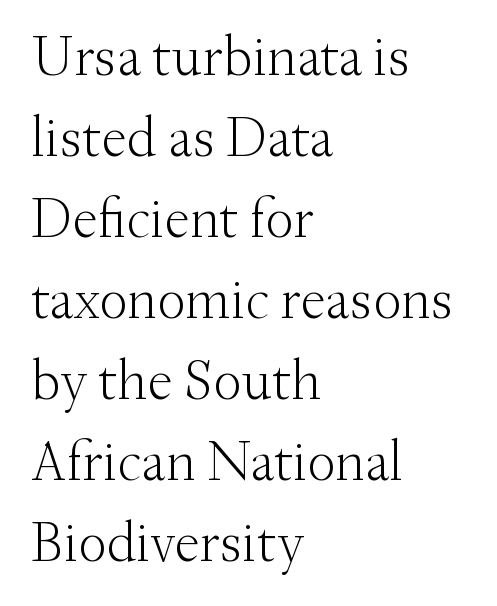
{"serif": "yes", "italic": "no", "bold": "no", "weight": "light", "width": "normal", "stroke_contrast": "medium", "x_height": "small", "monospaced": "no", "underline": "no", "align": "left", "line_spacing": "normal", "line_spacing_ratio": 1.42, "letter_spacing": "normal", "letter_spacing_em": 0.0, "glyph_px": 57}
